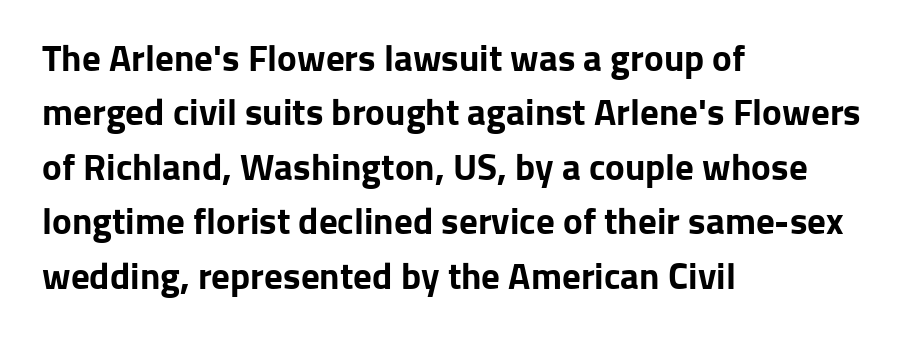
The image shows 37 px bold sans-serif type, upright; set left-aligned, normal line spacing (1.47x), normal letter spacing, not underlined; low stroke contrast and a medium x-height.
